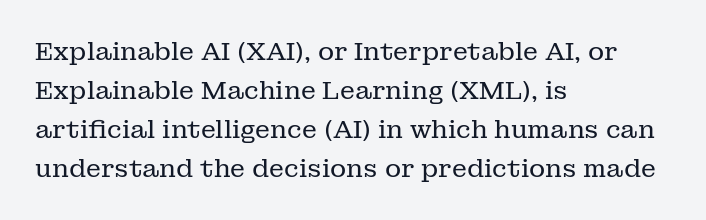
{"italic": "no", "bold": "no", "underline": "no", "align": "left", "line_spacing": "normal", "line_spacing_ratio": 1.56, "letter_spacing": "normal", "letter_spacing_em": 0.0, "glyph_px": 25}
